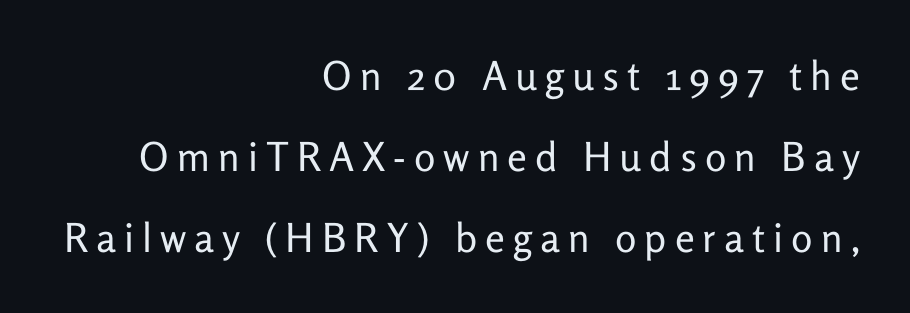
The image shows 40 px regular-weight sans-serif type, upright; set right-aligned, loose line spacing (2.03x), unusually wide letter spacing (+0.2 em), not underlined; low stroke contrast and a medium x-height.
